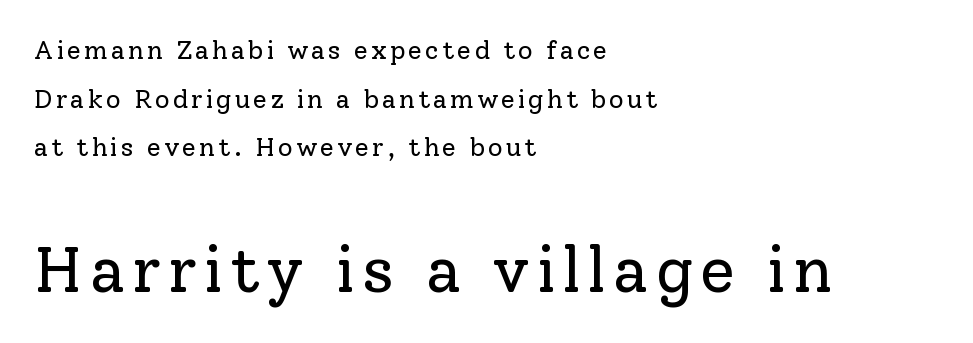
{"serif": "yes", "italic": "no", "bold": "no", "weight": "regular", "width": "normal", "stroke_contrast": "low", "x_height": "medium", "monospaced": "no", "underline": "no", "align": "left", "line_spacing_ratio": 1.87, "larger_block": "second", "size_ratio": 2.46, "glyph_px": 64}
